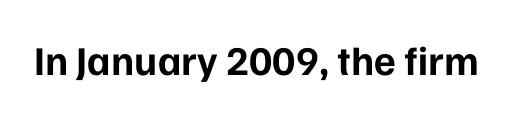
{"serif": "no", "italic": "no", "bold": "yes", "weight": "bold", "width": "normal", "stroke_contrast": "low", "x_height": "medium", "monospaced": "no", "underline": "no", "letter_spacing": "normal", "letter_spacing_em": 0.0, "glyph_px": 41}
